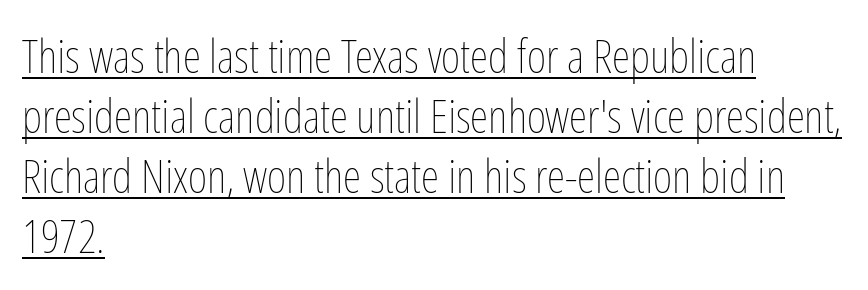
{"italic": "no", "bold": "no", "weight": "thin", "width": "condensed", "stroke_contrast": "low", "x_height": "medium", "monospaced": "no", "underline": "yes", "align": "left", "line_spacing": "normal", "line_spacing_ratio": 1.28, "letter_spacing": "normal", "letter_spacing_em": 0.0, "glyph_px": 47}
